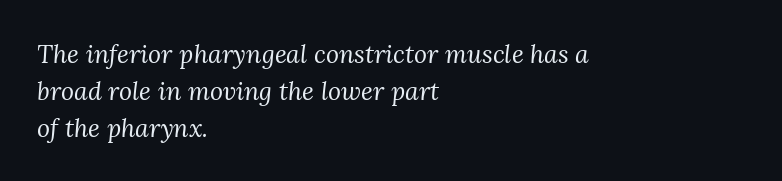
No extra ink here — the face is not bold. Is the letter spacing exaggerated? No — it looks like the ordinary default. Horizontal bands of white between lines are of average thickness. Teacher's note: observe the even left margin — that is flush-left alignment. Has an underline been added? It has not.
